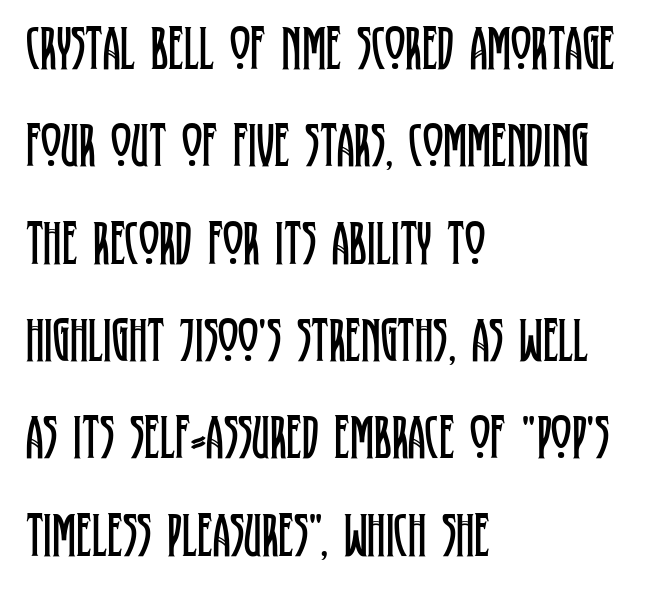
Q: Is the text bold? A: No.
Q: Is the text italic (slanted)? A: No, it is upright.
Q: Is the typeface a serif or a sans-serif typeface? A: Serif.
Q: Is the text underlined? A: No.
Q: How is the paragraph aligned? A: Left-aligned.
Q: Is the spacing between letters normal or unusually wide? A: Normal.
Q: Is the spacing between lines tight, normal or loose? A: Normal.
Q: Width (condensed, normal, or wide)? A: Condensed.
Q: Stroke contrast? A: Low.
Q: x-height? A: Large.
Q: Monospaced? A: No.
